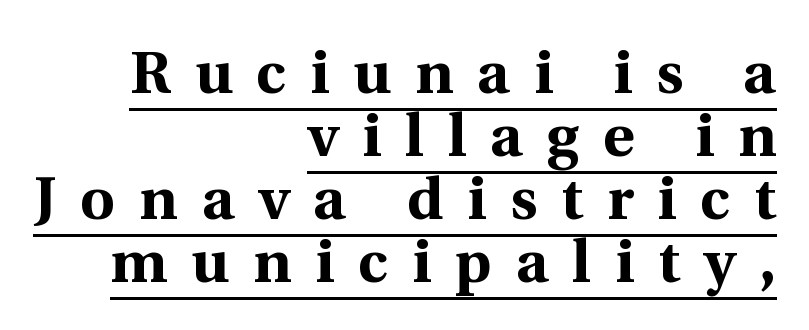
{"serif": "yes", "italic": "no", "bold": "yes", "weight": "bold", "width": "normal", "x_height": "medium", "monospaced": "no", "underline": "yes", "align": "right", "line_spacing": "tight", "line_spacing_ratio": 1.05, "letter_spacing": "wide", "letter_spacing_em": 0.4, "glyph_px": 60}
